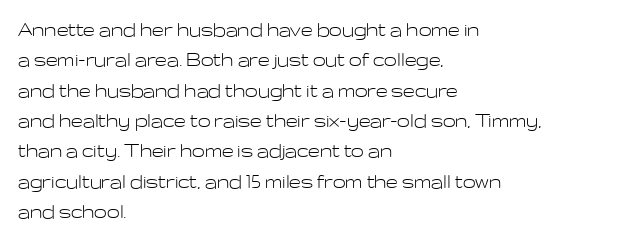
{"italic": "no", "bold": "no", "underline": "no", "align": "left", "line_spacing": "normal", "line_spacing_ratio": 1.32, "letter_spacing": "normal", "letter_spacing_em": 0.0, "glyph_px": 23}
